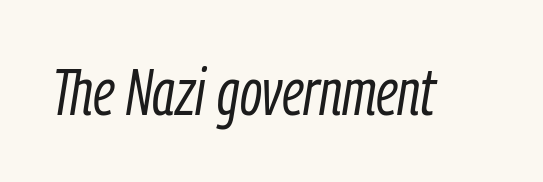
Q: Is the text bold? A: No.
Q: Is the text italic (slanted)? A: Yes, it leans right by about 9 degrees.
Q: Is the text underlined? A: No.
Q: Is the spacing between letters normal or unusually wide? A: Normal.
Q: Width (condensed, normal, or wide)? A: Condensed.
Q: Stroke contrast? A: Low.
Q: x-height? A: Medium.
Q: Monospaced? A: No.
